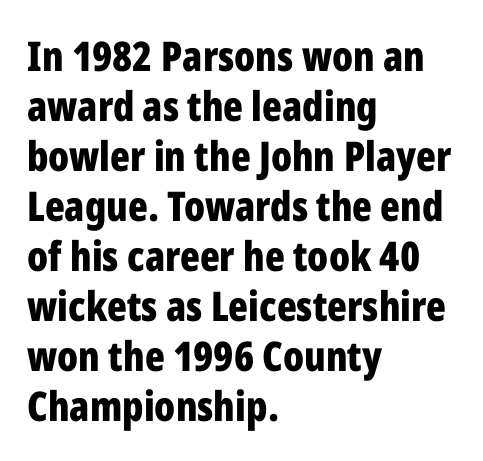
{"serif": "no", "italic": "no", "bold": "yes", "weight": "bold", "width": "condensed", "stroke_contrast": "low", "x_height": "medium", "monospaced": "no", "underline": "no", "align": "left", "line_spacing_ratio": 1.22, "letter_spacing": "normal", "letter_spacing_em": 0.0, "glyph_px": 41}
